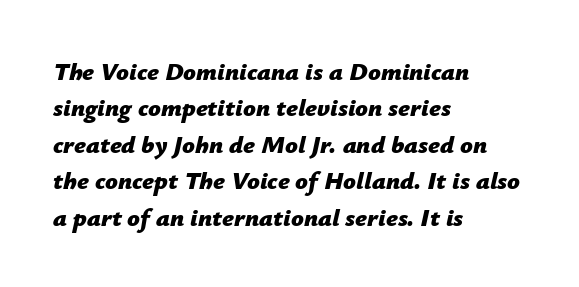
Q: Is the text bold? A: Yes.
Q: Is the text italic (slanted)? A: Yes, it leans right by about 12 degrees.
Q: Is the text underlined? A: No.
Q: How is the paragraph aligned? A: Left-aligned.
Q: Is the spacing between letters normal or unusually wide? A: Normal.
Q: Is the spacing between lines tight, normal or loose? A: Normal.
